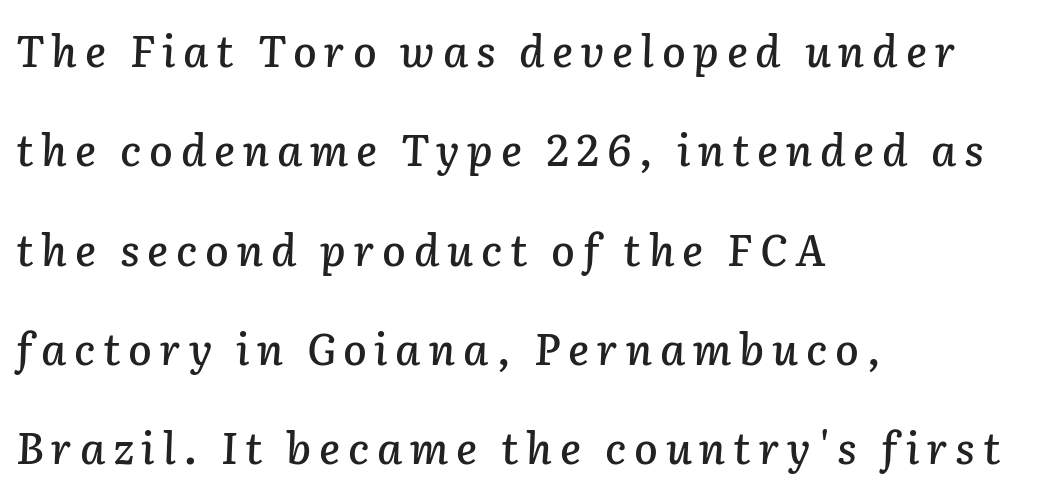
Glance below the letters and you will spot only blank space. The vertical gap from one line to the next is large. Character widths vary here, with narrow letters taking less room than wide ones. The font's italic variant was chosen for this text. Every row of glyphs begins at an identical x-position on the left.
